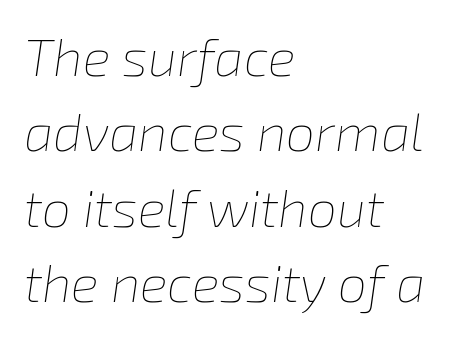
The passage shown stacks its lines at a standard gap. The line texture is even and compact thanks to regular tracking. Which margin do the lines hug? The left one — the right edge is uneven. The rendering applies a slant to the glyphs. The rendering uses natural spacing where letterforms have individual widths. A clean baseline with only descenders dipping below it.
